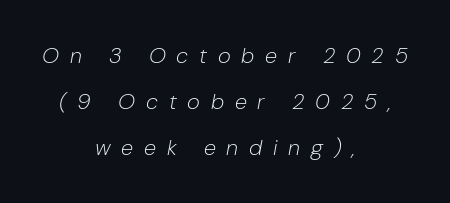
The passage shown leans; its letterforms are oblique. Lines of text with bare space underneath. Teacher's note: observe the equal gaps on both sides — that is centered alignment. The font is comparable to plain body text, perhaps lighter. Display-style spreading of the glyphs; the letterfit is very open. Horizontal bands of white between lines are thick stripes.
